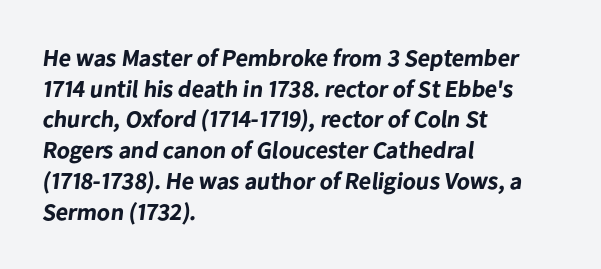
Q: Is the text bold? A: Yes.
Q: Is the text underlined? A: No.
Q: How is the paragraph aligned? A: Left-aligned.
Q: Is the spacing between letters normal or unusually wide? A: Normal.
Q: Is the spacing between lines tight, normal or loose? A: Normal.
